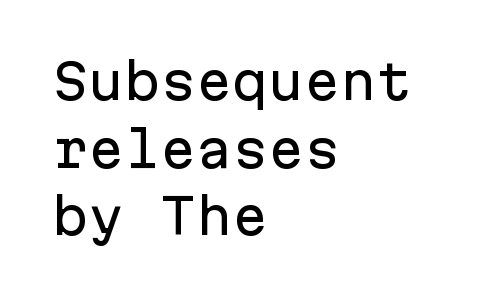
Q: Is the text italic (slanted)? A: No, it is upright.
Q: Is the typeface a serif or a sans-serif typeface? A: Sans-serif.
Q: Is the text underlined? A: No.
Q: How is the paragraph aligned? A: Left-aligned.
Q: Is the spacing between letters normal or unusually wide? A: Normal.
Q: Is the spacing between lines tight, normal or loose? A: Normal.
Q: Width (condensed, normal, or wide)? A: Normal.
Q: Stroke contrast? A: Low.
Q: x-height? A: Medium.
Q: Monospaced? A: Yes.
